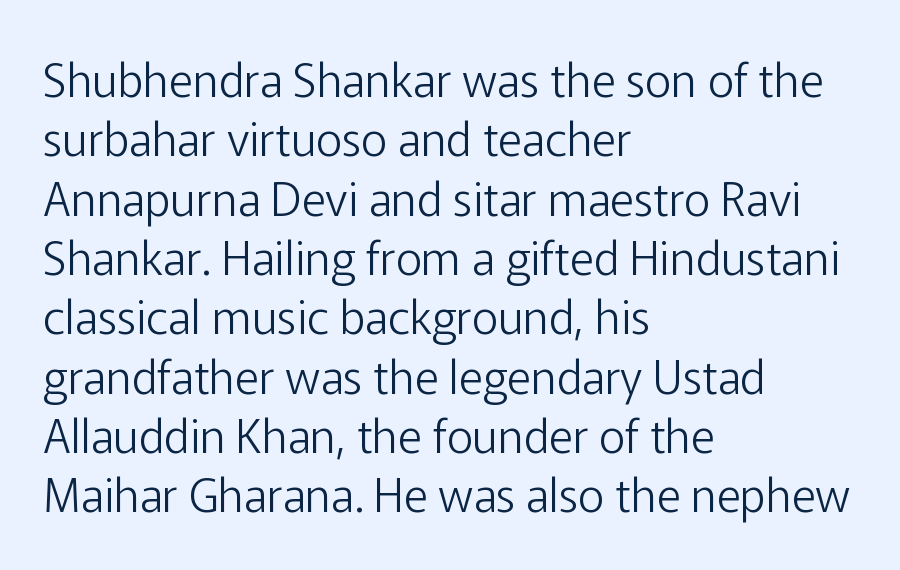
Q: Is the text bold? A: No.
Q: Is the text italic (slanted)? A: No, it is upright.
Q: Is the typeface a serif or a sans-serif typeface? A: Sans-serif.
Q: Is the text underlined? A: No.
Q: How is the paragraph aligned? A: Left-aligned.
Q: Is the spacing between letters normal or unusually wide? A: Normal.
Q: Is the spacing between lines tight, normal or loose? A: Normal.
Q: Width (condensed, normal, or wide)? A: Normal.
Q: Stroke contrast? A: Low.
Q: x-height? A: Medium.
Q: Monospaced? A: No.
